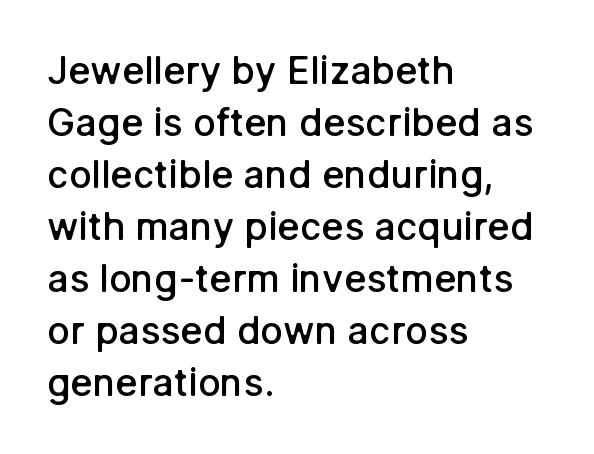
Q: Is the text bold? A: Semi-bold.
Q: Is the text italic (slanted)? A: No, it is upright.
Q: Is the typeface a serif or a sans-serif typeface? A: Sans-serif.
Q: Is the text underlined? A: No.
Q: How is the paragraph aligned? A: Left-aligned.
Q: Is the spacing between letters normal or unusually wide? A: Normal.
Q: Is the spacing between lines tight, normal or loose? A: Normal.
Q: Width (condensed, normal, or wide)? A: Normal.
Q: Stroke contrast? A: Low.
Q: x-height? A: Medium.
Q: Monospaced? A: No.
